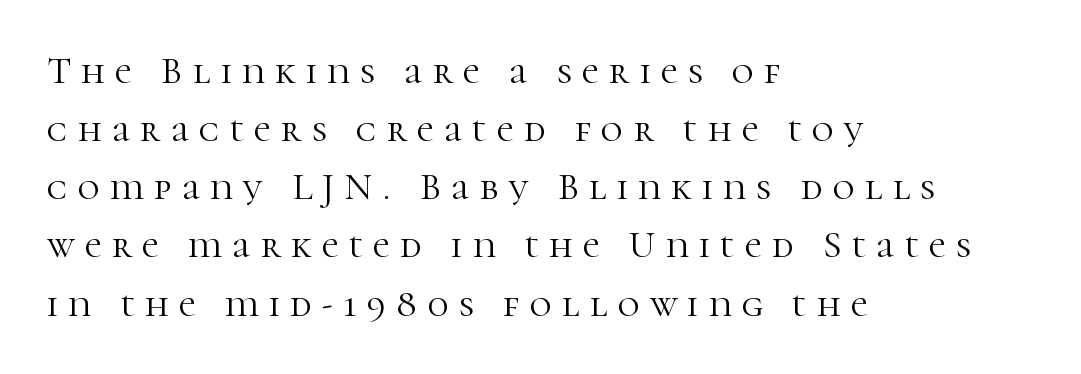
Q: Is the text bold? A: No.
Q: Is the text italic (slanted)? A: No, it is upright.
Q: Is the typeface a serif or a sans-serif typeface? A: Serif.
Q: Is the text underlined? A: No.
Q: How is the paragraph aligned? A: Left-aligned.
Q: Is the spacing between letters normal or unusually wide? A: Unusually wide.
Q: Is the spacing between lines tight, normal or loose? A: Normal.
Q: Width (condensed, normal, or wide)? A: Normal.
Q: Stroke contrast? A: High.
Q: x-height? A: Medium.
Q: Monospaced? A: No.
